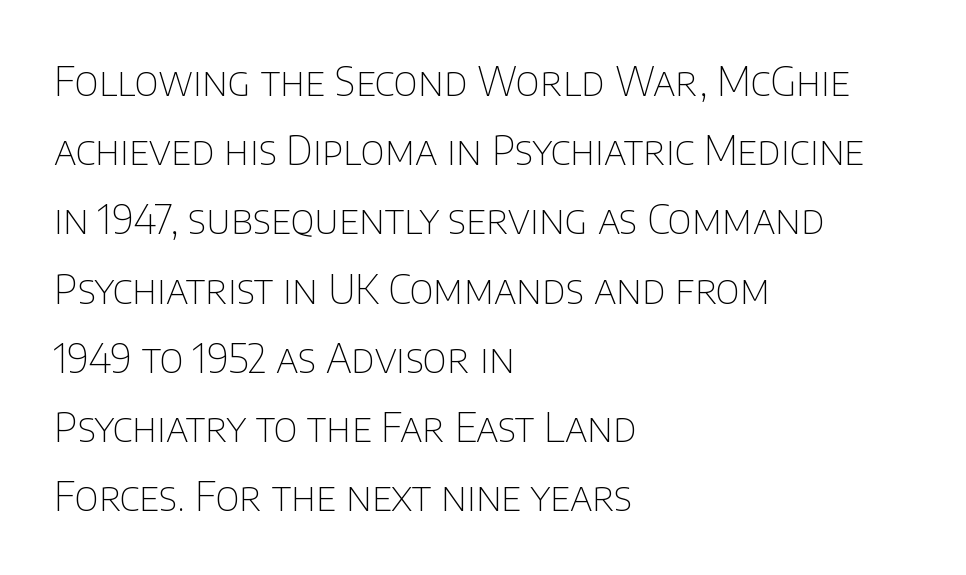
{"serif": "no", "italic": "no", "bold": "no", "weight": "thin", "width": "normal", "stroke_contrast": "low", "x_height": "large", "monospaced": "no", "underline": "no", "align": "left", "line_spacing_ratio": 1.73, "letter_spacing": "normal", "letter_spacing_em": 0.0, "glyph_px": 40}
